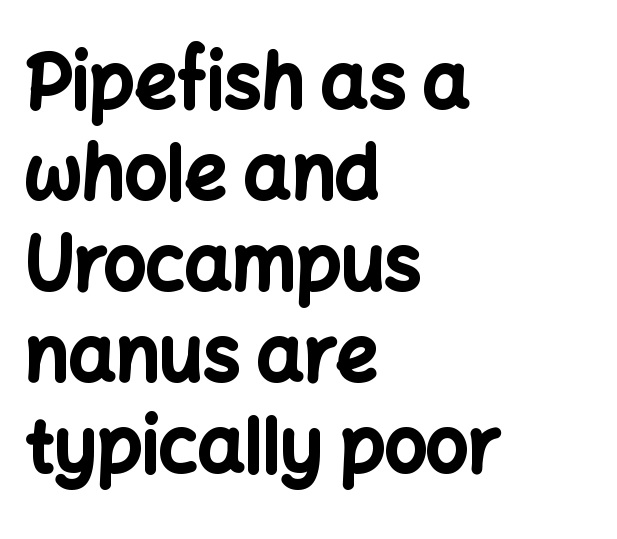
This sample uses an upright cut, with every glyph sitting square on the baseline. This sample has the flowing, uneven cadence of proportional lettering. The passage shown is emphatically bold. Does extra space separate the letters? No, they use regular spacing.
